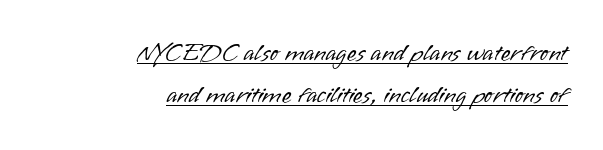
Characters follow at the spacing the type designer built in. Letters have the restrained weight of plain body copy at most. The rows are spaced the way most documents space them. Descenders here cross a horizontal rule under the line. Layout note: lines flush right.
